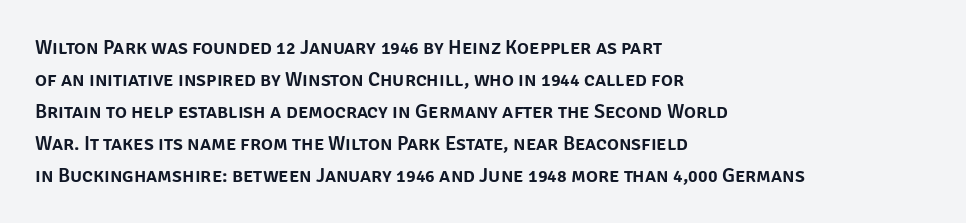
{"italic": "no", "underline": "no", "align": "left", "line_spacing": "normal", "line_spacing_ratio": 1.6, "letter_spacing": "normal", "letter_spacing_em": 0.0, "glyph_px": 20}
